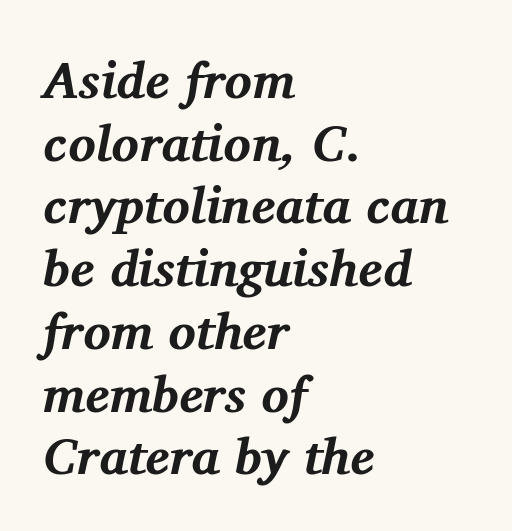
Only glyphs here, with clear space below each row. Tracking here is standard; glyphs follow each other at the usual distance. The paragraph shown leans on its left margin. Varying glyph widths throughout — classic text-font behaviour. The passage shown is typeset with a serif family.
